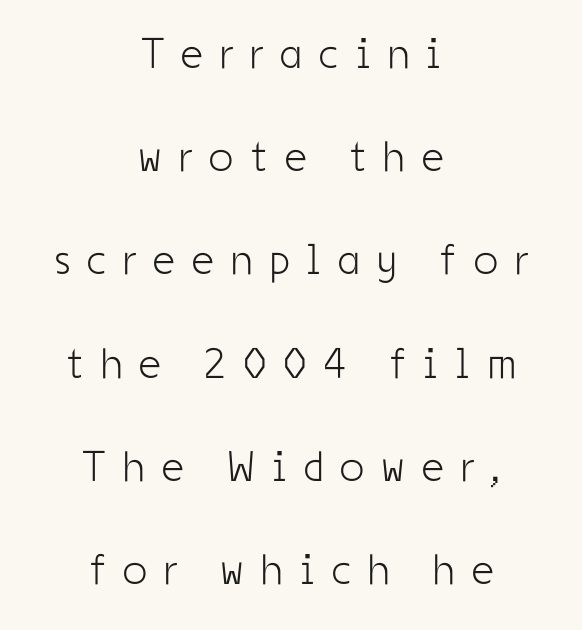
Q: Is the text bold? A: No.
Q: Is the text italic (slanted)? A: No, it is upright.
Q: Is the typeface a serif or a sans-serif typeface? A: Sans-serif.
Q: Is the text underlined? A: No.
Q: How is the paragraph aligned? A: Centered.
Q: Is the spacing between letters normal or unusually wide? A: Unusually wide.
Q: Is the spacing between lines tight, normal or loose? A: Loose.
Q: Width (condensed, normal, or wide)? A: Condensed.
Q: Stroke contrast? A: Low.
Q: x-height? A: Medium.
Q: Monospaced? A: No.
